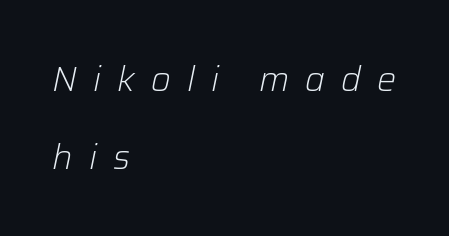
Q: Is the text bold? A: No.
Q: Is the text italic (slanted)? A: Yes, it leans right by about 12 degrees.
Q: Is the text underlined? A: No.
Q: How is the paragraph aligned? A: Left-aligned.
Q: Is the spacing between letters normal or unusually wide? A: Unusually wide.
Q: Is the spacing between lines tight, normal or loose? A: Loose.
Q: Width (condensed, normal, or wide)? A: Normal.
Q: Stroke contrast? A: Low.
Q: x-height? A: Medium.
Q: Monospaced? A: No.
